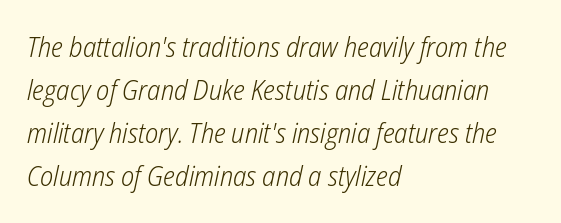
The image shows 28 px light, condensed type, italic (leaning right); set left-aligned, normal line spacing (1.54x), normal letter spacing, not underlined; low stroke contrast and a medium x-height.
